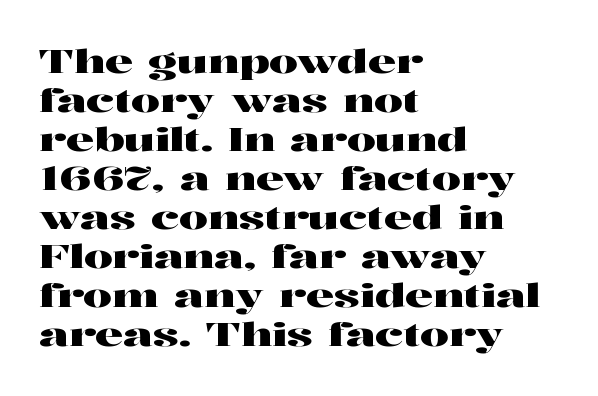
The image shows 32 px wide serif type, upright; set left-aligned, line spacing 1.22x, normal letter spacing, not underlined; high stroke contrast and a medium x-height.
